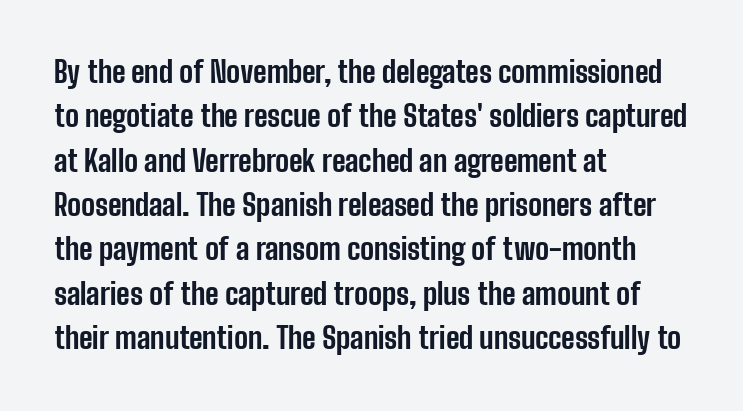
The image shows 29 px bold, condensed sans-serif type, upright; set left-aligned, normal line spacing (1.53x), normal letter spacing, not underlined; low stroke contrast and a medium x-height.
